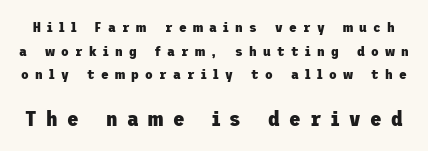
{"italic": "no", "bold": "yes", "underline": "no", "line_spacing": "normal", "line_spacing_ratio": 1.68, "letter_spacing": "wide", "letter_spacing_em": 0.45, "larger_block": "second", "size_ratio": 1.5, "glyph_px": 21}
